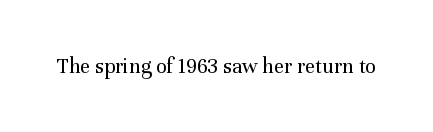
The space directly below the letters is spotless. Quick note: not italic, upright. The line texture is even and compact thanks to regular tracking. These glyphs show unthickened strokes, regular width or finer.
